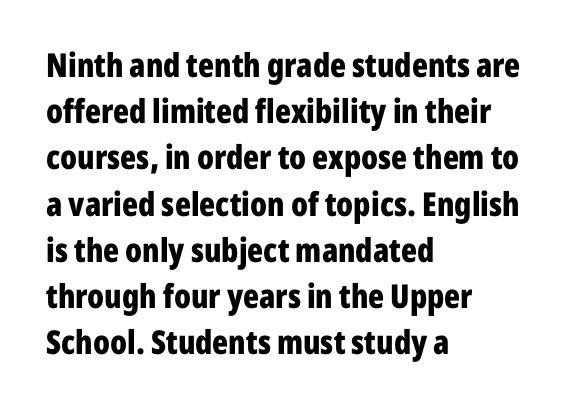
The image shows 33 px bold, condensed sans-serif type, upright; set left-aligned, normal line spacing (1.4x), normal letter spacing, not underlined; low stroke contrast and a medium x-height.
